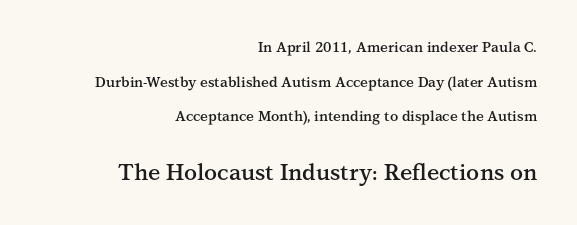
The image shows 22 px text type, upright; set right-aligned, loose line spacing (2.48x), normal letter spacing, not underlined; the second (bottom) block is 1.57x larger.
